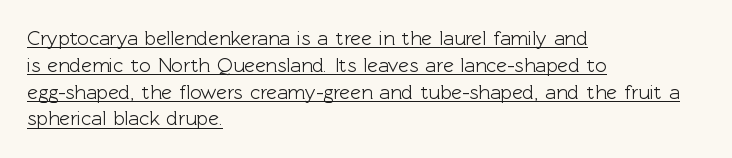
{"italic": "no", "underline": "yes", "align": "left", "line_spacing": "normal", "line_spacing_ratio": 1.34, "letter_spacing": "normal", "letter_spacing_em": 0.0, "glyph_px": 20}
